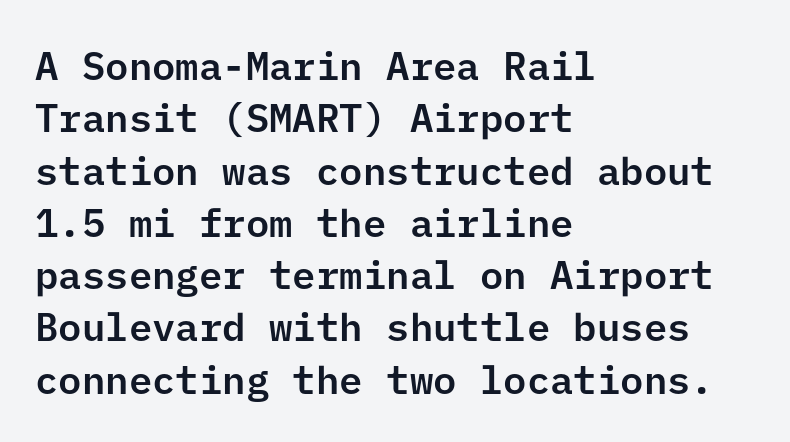
{"serif": "no", "italic": "no", "width": "normal", "stroke_contrast": "low", "x_height": "medium", "underline": "no", "align": "left", "line_spacing": "normal", "line_spacing_ratio": 1.34, "letter_spacing": "normal", "letter_spacing_em": 0.0, "glyph_px": 39}
